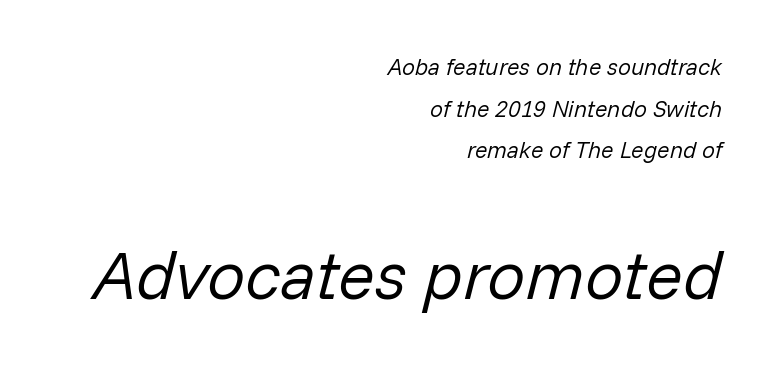
Q: Is the text bold? A: No.
Q: Is the text italic (slanted)? A: Yes, it leans right by about 14 degrees.
Q: Is the text underlined? A: No.
Q: How is the paragraph aligned? A: Right-aligned.
Q: Is the spacing between letters normal or unusually wide? A: Normal.
Q: Which block of text is set in a larger size, the first (top) or the second (bottom)? A: The second (bottom) one.
Q: Width (condensed, normal, or wide)? A: Normal.
Q: Stroke contrast? A: Low.
Q: x-height? A: Medium.
Q: Monospaced? A: No.
